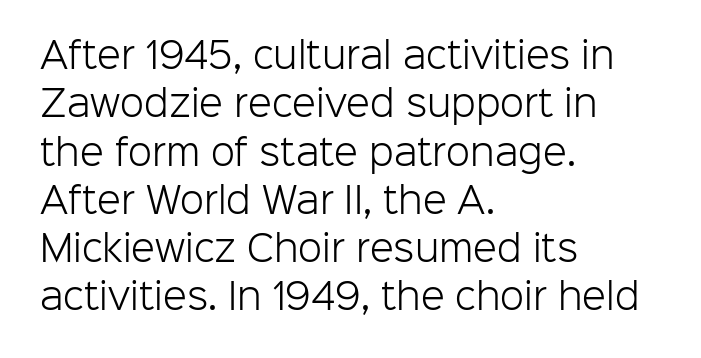
{"serif": "no", "italic": "no", "bold": "no", "weight": "light", "width": "normal", "stroke_contrast": "low", "x_height": "medium", "monospaced": "no", "underline": "no", "align": "left", "line_spacing": "normal", "line_spacing_ratio": 1.38, "letter_spacing": "normal", "letter_spacing_em": 0.0, "glyph_px": 35}
